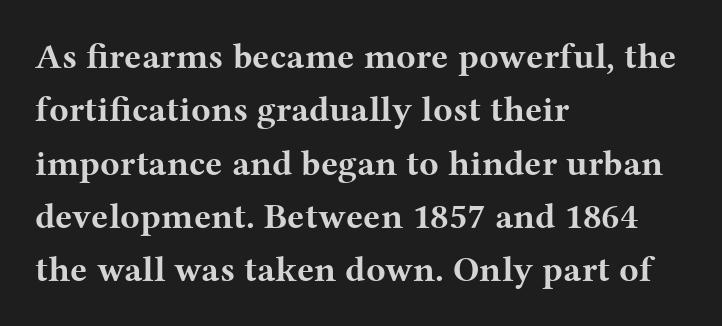
The image shows 36 px bold, wide serif type, upright; set left-aligned, normal line spacing (1.48x), normal letter spacing, not underlined; medium stroke contrast and a medium x-height.
